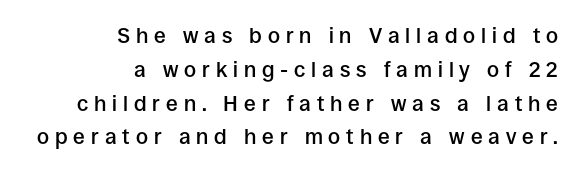
Is the block centered? No — it sits flush against the right margin. Every character sits straight up, as roman type does. The lines sit at an ordinary, default distance from one another. Letters rest on an invisible, unmarked baseline. Stroke thickness is moderately raised; the sample reads as semibold. The tracking jumps out immediately: characters are airy and widely separated.
